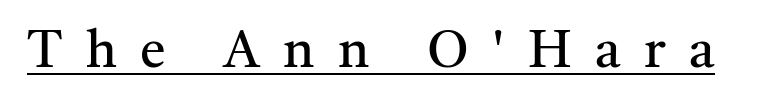
{"serif": "yes", "italic": "no", "bold": "no", "weight": "regular", "width": "normal", "stroke_contrast": "medium", "x_height": "medium", "monospaced": "no", "underline": "yes", "letter_spacing": "wide", "letter_spacing_em": 0.45, "glyph_px": 52}
